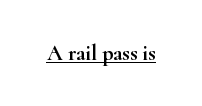
The image shows 22 px text type, upright; set normal letter spacing, underlined.
